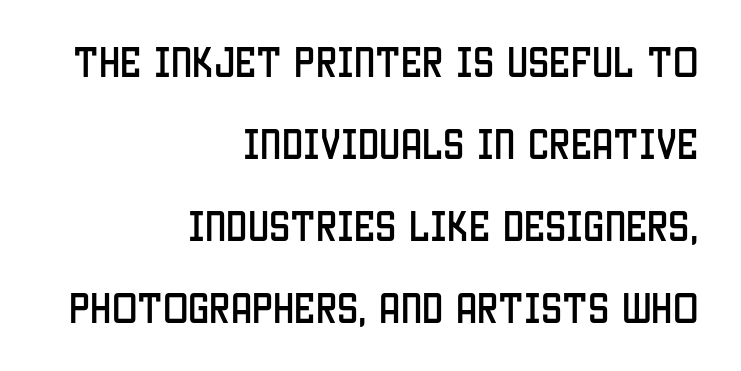
{"serif": "no", "italic": "no", "width": "condensed", "stroke_contrast": "low", "x_height": "large", "monospaced": "no", "underline": "no", "align": "right", "line_spacing": "loose", "line_spacing_ratio": 2.41, "letter_spacing": "normal", "letter_spacing_em": 0.0, "glyph_px": 34}
